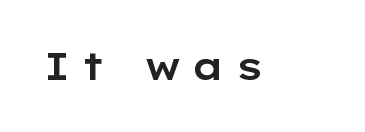
{"serif": "no", "italic": "no", "width": "wide", "stroke_contrast": "low", "x_height": "medium", "monospaced": "no", "underline": "no", "letter_spacing": "wide", "letter_spacing_em": 0.28, "glyph_px": 38}
